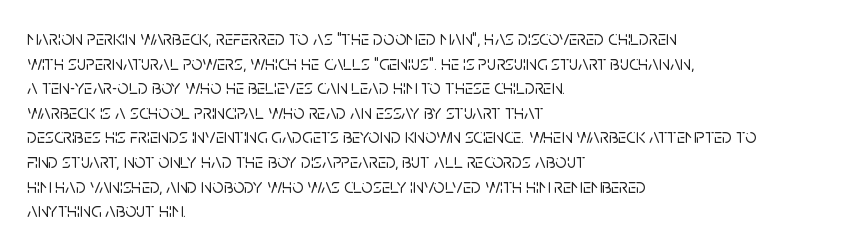
Q: Is the text italic (slanted)? A: No, it is upright.
Q: Is the text underlined? A: No.
Q: How is the paragraph aligned? A: Left-aligned.
Q: Is the spacing between letters normal or unusually wide? A: Normal.
